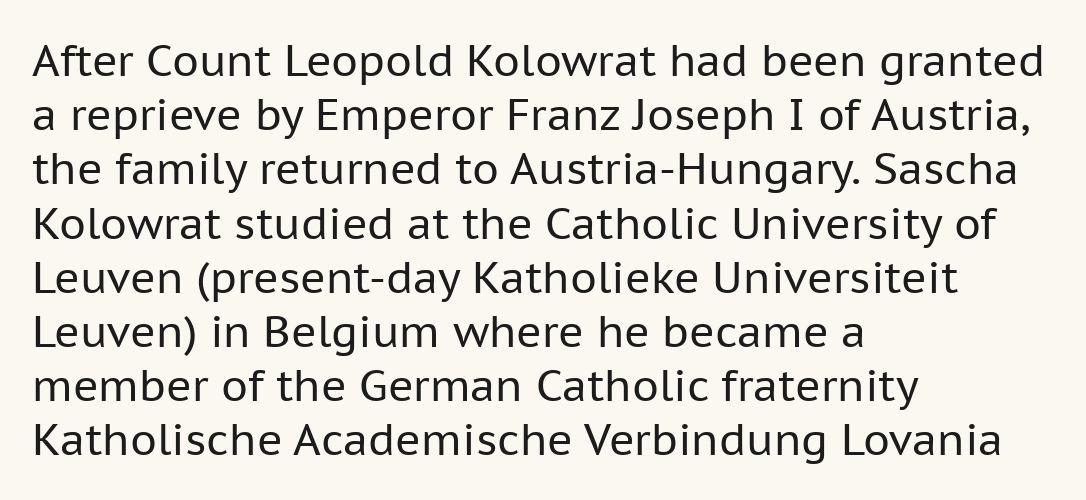
Tracking value appears to be zero — textbook default spacing. Descender tails drop into unmarked territory. The passage shown is not bold in any degree. The rendering uses natural spacing where letterforms have individual widths. Leftover space on each line is placed entirely after the last word. Designer's note — italics off, roman on.
